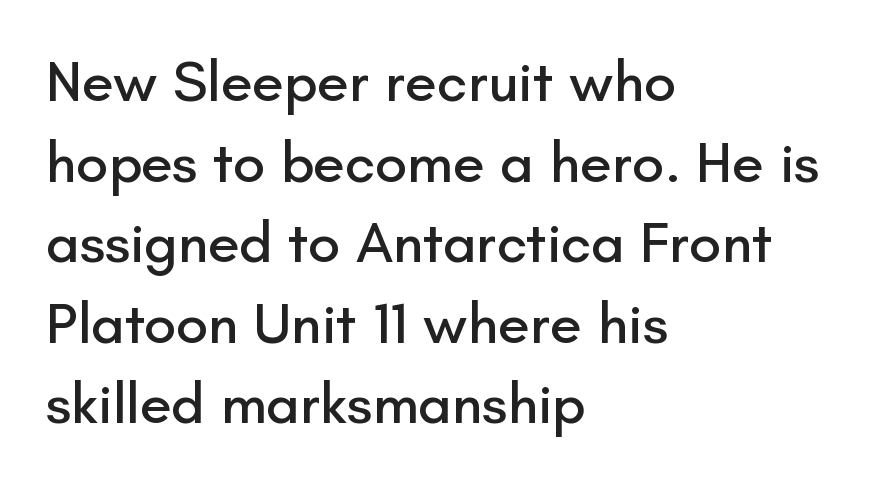
The image shows 58 px sans-serif type, upright; set left-aligned, normal line spacing (1.39x), normal letter spacing, not underlined; low stroke contrast and a small x-height.
